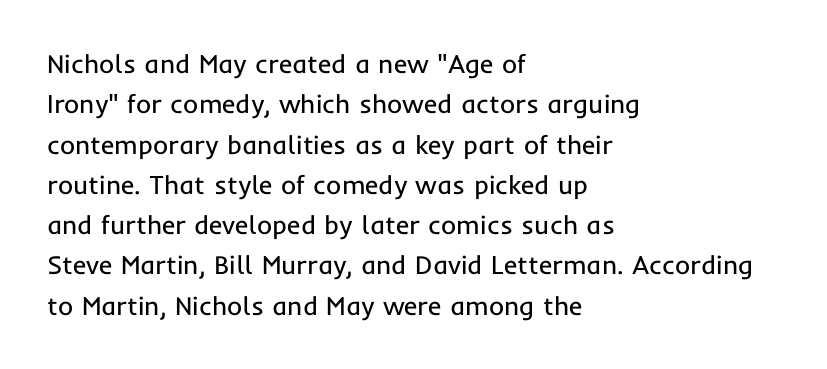
{"italic": "no", "bold": "no", "underline": "no", "align": "left", "line_spacing": "normal", "line_spacing_ratio": 1.55, "letter_spacing": "normal", "letter_spacing_em": 0.0, "glyph_px": 26}
